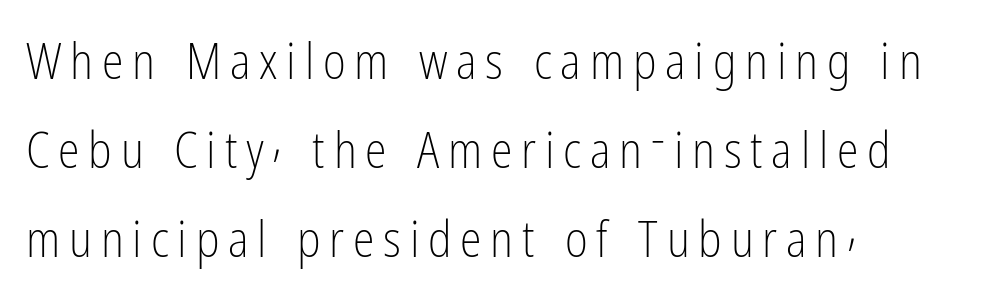
Q: Is the text bold? A: No.
Q: Is the text italic (slanted)? A: No, it is upright.
Q: Is the typeface a serif or a sans-serif typeface? A: Sans-serif.
Q: Is the text underlined? A: No.
Q: How is the paragraph aligned? A: Left-aligned.
Q: Width (condensed, normal, or wide)? A: Condensed.
Q: Stroke contrast? A: Low.
Q: x-height? A: Medium.
Q: Monospaced? A: No.
